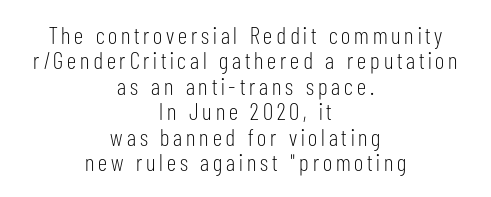
Q: Is the text bold? A: No.
Q: Is the text italic (slanted)? A: No, it is upright.
Q: Is the text underlined? A: No.
Q: How is the paragraph aligned? A: Centered.
Q: Is the spacing between lines tight, normal or loose? A: Tight.
